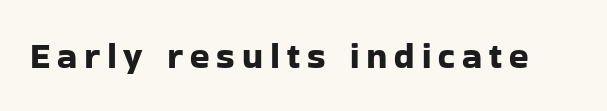
Looks like regular typesetting: each glyph gets only the width it needs. No word sits above an underline. The typography opts for an upright posture over an oblique one. To sum up the face: it is a sans, with no serifs.
